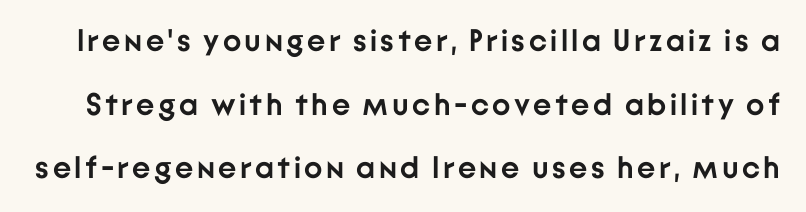
The face used here has the dense, thick strokes of a bold. A typesetter would label this face a sans. Words float on clear page, feet unadorned. Notice how the stems are strictly vertical — no italics here. You could not count columns in this text — the font is proportionally spaced.
